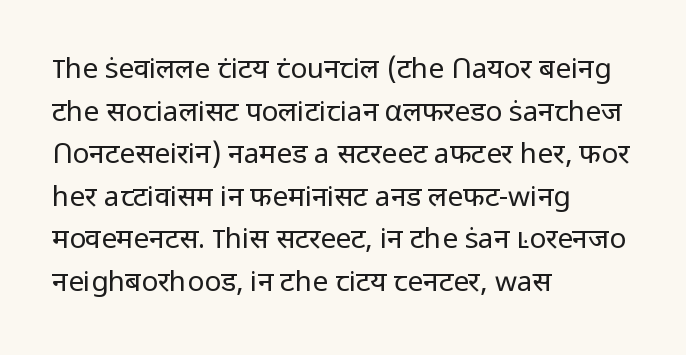
The image shows 28 px regular-weight sans-serif type, upright; set left-aligned, normal line spacing (1.52x), normal letter spacing, not underlined; low stroke contrast and a medium x-height.
